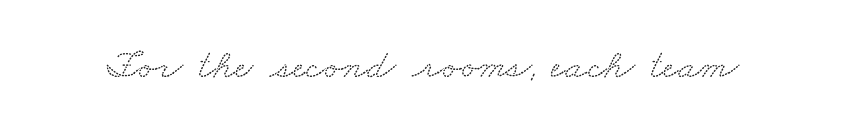
Q: Is the typeface a serif or a sans-serif typeface? A: Serif.
Q: Is the text underlined? A: No.
Q: Is the spacing between letters normal or unusually wide? A: Normal.
Q: Width (condensed, normal, or wide)? A: Wide.
Q: Stroke contrast? A: Low.
Q: x-height? A: Small.
Q: Monospaced? A: No.
